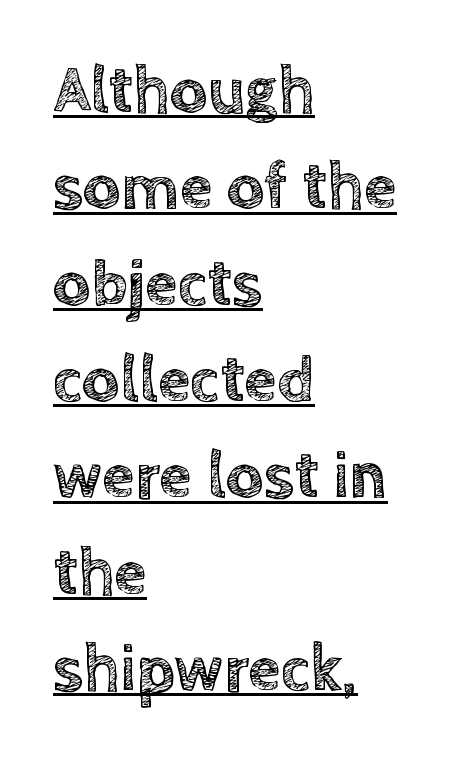
Descenders here cross a horizontal rule under the line. Unlike italic type, these characters show no tilt at all. Students, note that the glyphs here touch the page at normal intervals. Notice how descenders clear the ascenders below comfortably — that's standard leading. This sample has the flowing, uneven cadence of proportional lettering.
